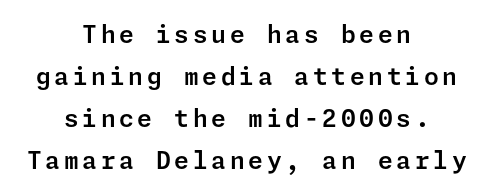
Alignment: centered. Do the letters lean? They stand straight. The gap between lines stays unmarked.
